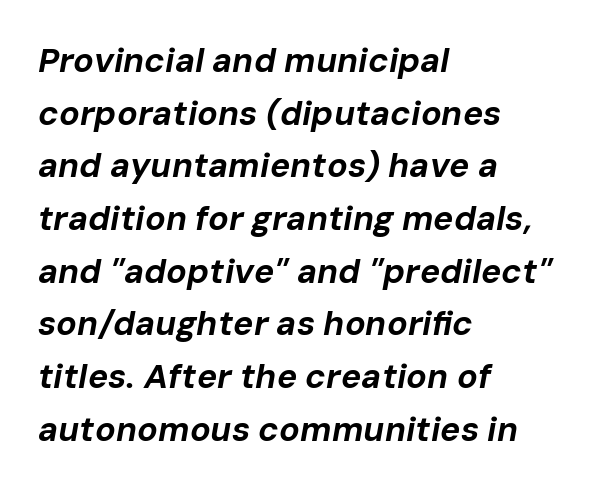
The image shows 34 px bold type, italic (leaning right); set left-aligned, normal line spacing (1.55x), normal letter spacing, not underlined; low stroke contrast and a medium x-height.
